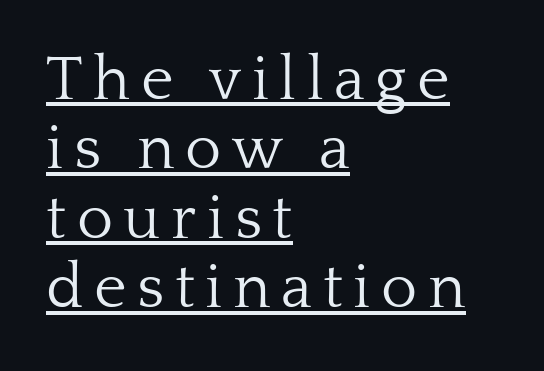
The rendering uses the underline text-decoration. Here the designer chose a conventional face with non-uniform glyph widths. No italicization has been applied; the sample stays upright. Letterform terminals end in serifs throughout the passage.
